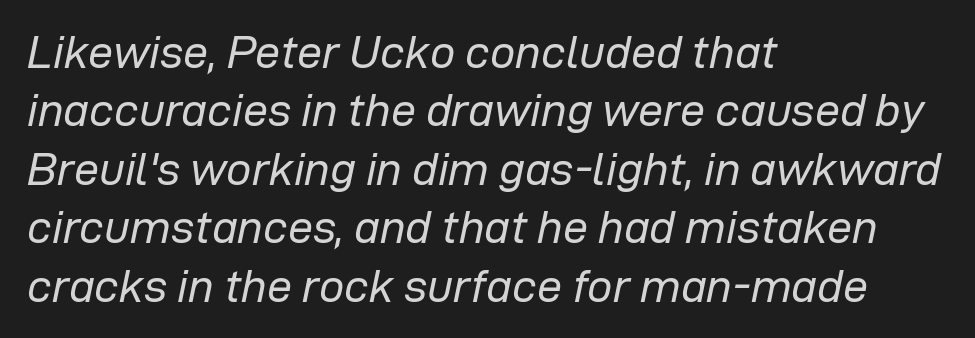
{"italic": "yes", "lean": "right", "slant_degrees": 12, "bold": "no", "weight": "regular", "width": "normal", "stroke_contrast": "low", "x_height": "medium", "monospaced": "no", "underline": "no", "align": "left", "line_spacing": "normal", "line_spacing_ratio": 1.3, "letter_spacing": "normal", "letter_spacing_em": 0.0, "glyph_px": 45}
